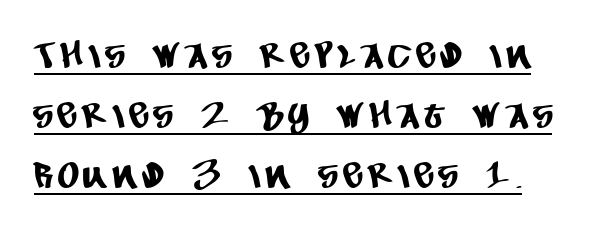
Proportional: the letters do not fall into vertical columns. These characters rest on top of a visible drawn line. You can tell from the bare stems that sans-serif type was used. Notice how descenders clear the ascenders below comfortably — that's standard leading.
